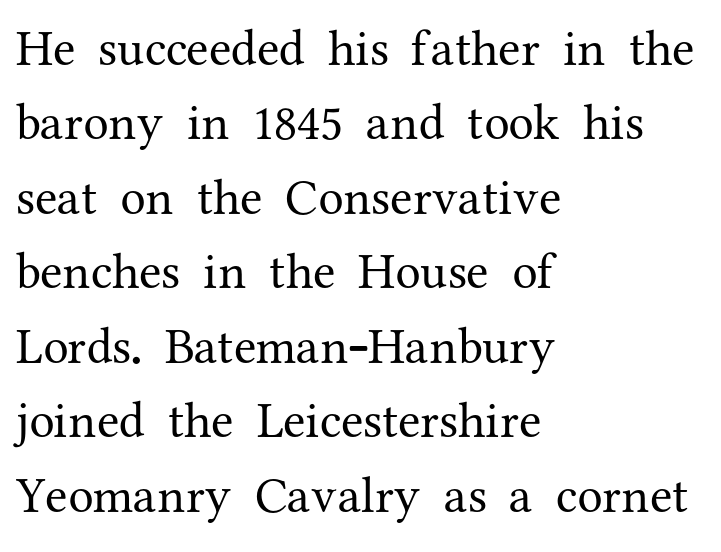
Q: Is the text bold? A: No.
Q: Is the text italic (slanted)? A: No, it is upright.
Q: Is the typeface a serif or a sans-serif typeface? A: Serif.
Q: Is the text underlined? A: No.
Q: How is the paragraph aligned? A: Left-aligned.
Q: Is the spacing between letters normal or unusually wide? A: Normal.
Q: Is the spacing between lines tight, normal or loose? A: Normal.
Q: Width (condensed, normal, or wide)? A: Normal.
Q: Stroke contrast? A: Medium.
Q: x-height? A: Medium.
Q: Monospaced? A: No.
